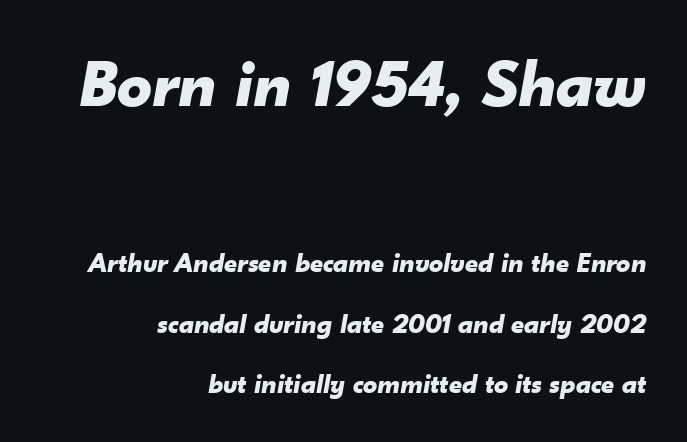
Q: Is the text bold? A: Yes.
Q: Is the text italic (slanted)? A: Yes, it leans right by about 10 degrees.
Q: Is the text underlined? A: No.
Q: How is the paragraph aligned? A: Right-aligned.
Q: Is the spacing between letters normal or unusually wide? A: Normal.
Q: Is the spacing between lines tight, normal or loose? A: Loose.
Q: Which block of text is set in a larger size, the first (top) or the second (bottom)? A: The first (top) one.
Q: Width (condensed, normal, or wide)? A: Normal.
Q: Stroke contrast? A: Low.
Q: x-height? A: Small.
Q: Monospaced? A: No.
